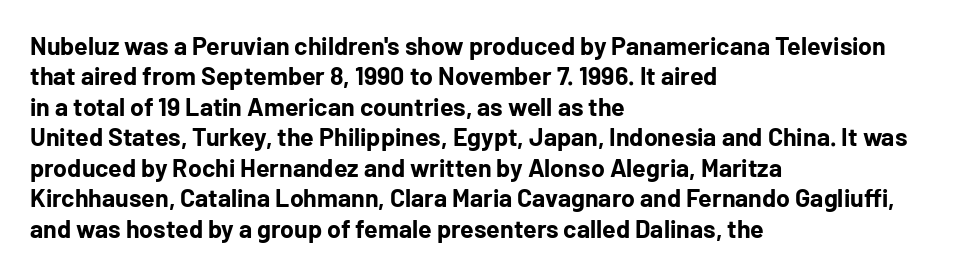
Q: Is the text bold? A: Yes.
Q: Is the text italic (slanted)? A: No, it is upright.
Q: Is the text underlined? A: No.
Q: How is the paragraph aligned? A: Left-aligned.
Q: Is the spacing between letters normal or unusually wide? A: Normal.
